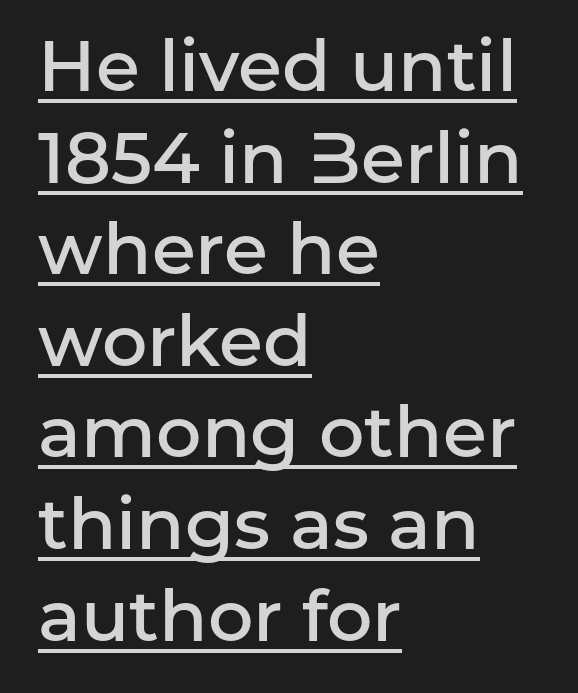
The image shows 71 px semibold sans-serif type, upright; set left-aligned, normal line spacing (1.29x), normal letter spacing, underlined; low stroke contrast and a medium x-height.
